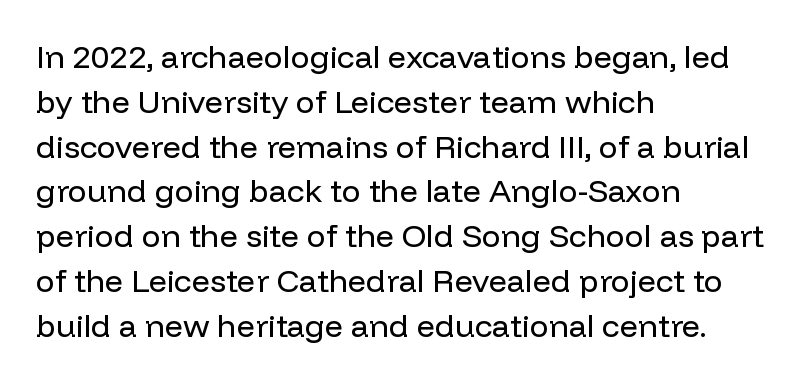
Do the characters align in a grid? No, the font is proportional. Leading matches the norm, producing a regular column. The ragged edge is on the right, which tells us the setting is flush left. Ink coverage per letter is moderate at most. Honestly, the letter spacing is just normal — you wouldn't notice it. Nope, no serifs anywhere on these letters.
